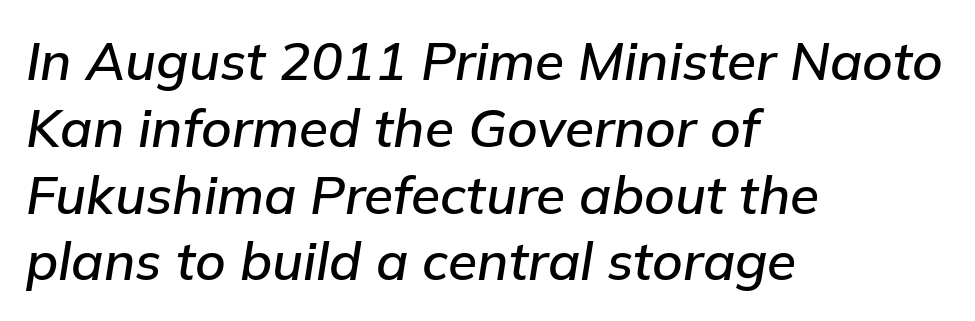
Q: Is the text italic (slanted)? A: Yes, it leans right by about 9 degrees.
Q: Is the text underlined? A: No.
Q: How is the paragraph aligned? A: Left-aligned.
Q: Is the spacing between letters normal or unusually wide? A: Normal.
Q: Is the spacing between lines tight, normal or loose? A: Normal.
Q: Width (condensed, normal, or wide)? A: Normal.
Q: Stroke contrast? A: Low.
Q: x-height? A: Medium.
Q: Monospaced? A: No.
